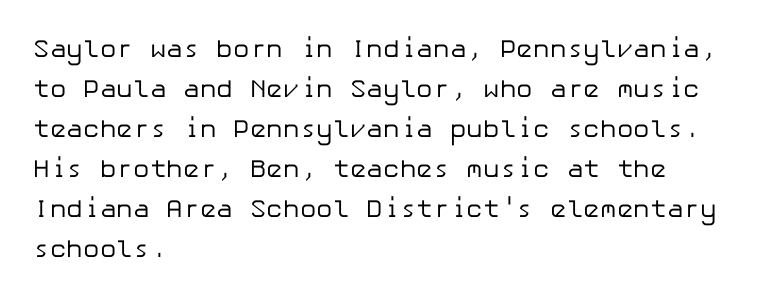
The area under the type is left untouched. A typesetter would mark this as roman, not italic. What's the leading like? Ordinary, nothing unusual. A typesetter would call this zero additional tracking. Which margin do the lines hug? The left one — the right edge is uneven. The cut favours lightness, reaching ordinary text weight at its darkest.
